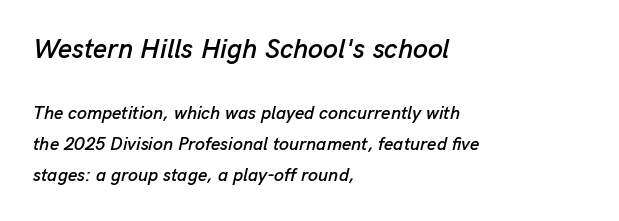
The image shows 27 px text type, italic (leaning right); set left-aligned, line spacing 1.74x, normal letter spacing, not underlined; the first (top) block is 1.5x larger.
